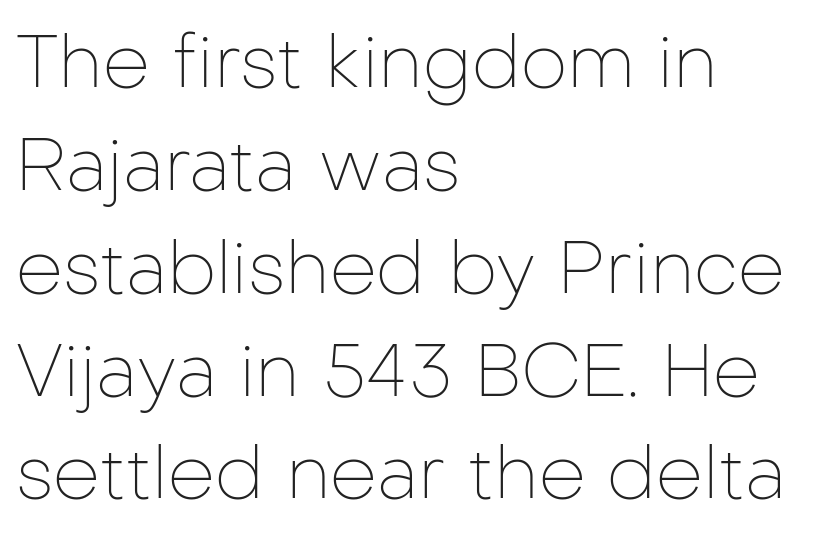
{"serif": "no", "italic": "no", "bold": "no", "weight": "thin", "width": "normal", "stroke_contrast": "low", "x_height": "medium", "monospaced": "no", "underline": "no", "align": "left", "line_spacing": "normal", "line_spacing_ratio": 1.39, "letter_spacing": "normal", "letter_spacing_em": 0.0, "glyph_px": 74}
